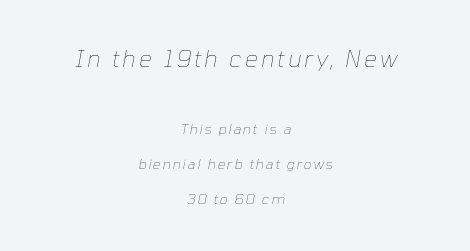
Q: Is the text bold? A: No.
Q: Is the text italic (slanted)? A: Yes, it leans right by about 10 degrees.
Q: Is the text underlined? A: No.
Q: How is the paragraph aligned? A: Centered.
Q: Is the spacing between lines tight, normal or loose? A: Loose.
Q: Which block of text is set in a larger size, the first (top) or the second (bottom)? A: The first (top) one.
